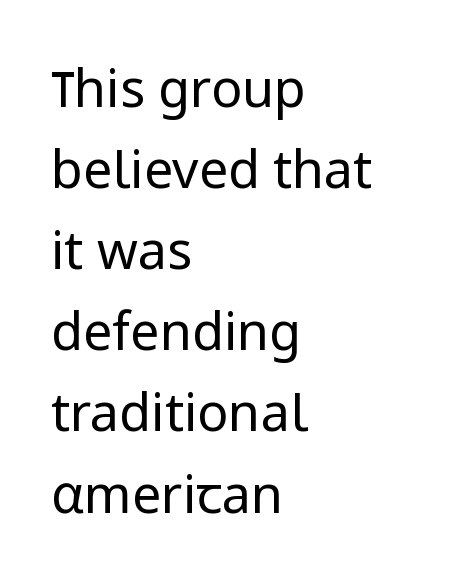
The image shows 52 px regular-weight sans-serif type, upright; set left-aligned, normal line spacing (1.56x), normal letter spacing, not underlined; low stroke contrast and a medium x-height.
